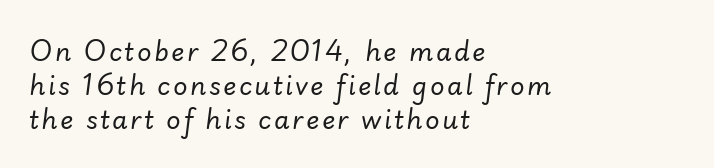
Q: Is the text bold? A: No.
Q: Is the text italic (slanted)? A: Yes, it leans right by about 7 degrees.
Q: Is the text underlined? A: No.
Q: How is the paragraph aligned? A: Left-aligned.
Q: Is the spacing between lines tight, normal or loose? A: Normal.
